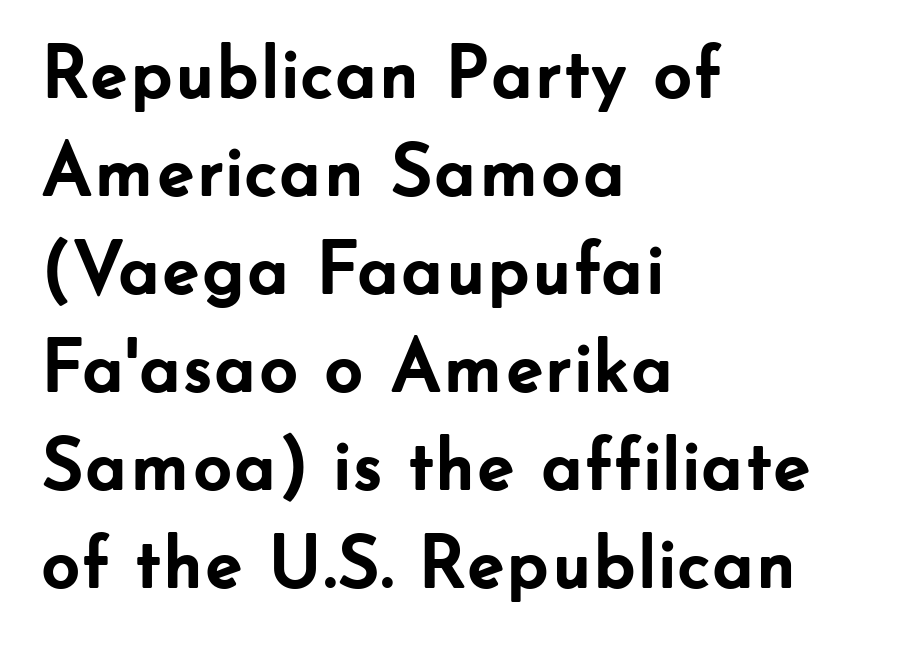
Q: Is the text bold? A: Yes.
Q: Is the text italic (slanted)? A: No, it is upright.
Q: Is the typeface a serif or a sans-serif typeface? A: Sans-serif.
Q: Is the text underlined? A: No.
Q: How is the paragraph aligned? A: Left-aligned.
Q: Is the spacing between letters normal or unusually wide? A: Normal.
Q: Is the spacing between lines tight, normal or loose? A: Normal.
Q: Width (condensed, normal, or wide)? A: Normal.
Q: Stroke contrast? A: Low.
Q: x-height? A: Small.
Q: Monospaced? A: No.
